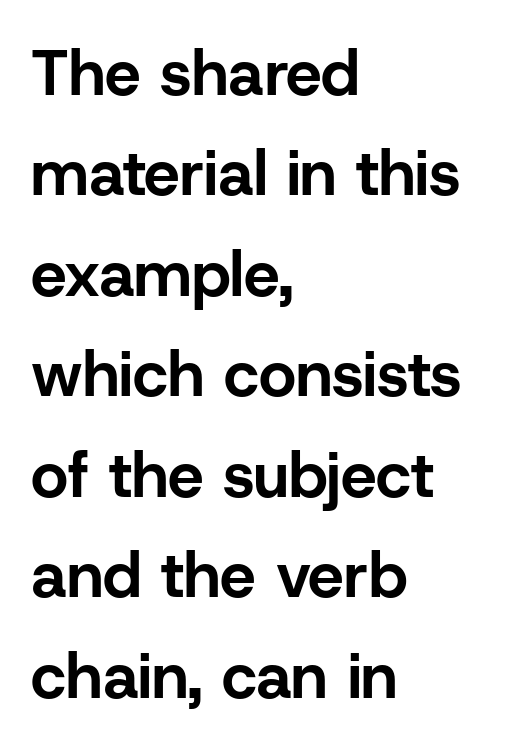
Q: Is the text bold? A: Yes.
Q: Is the text italic (slanted)? A: No, it is upright.
Q: Is the typeface a serif or a sans-serif typeface? A: Sans-serif.
Q: Is the text underlined? A: No.
Q: How is the paragraph aligned? A: Left-aligned.
Q: Is the spacing between letters normal or unusually wide? A: Normal.
Q: Is the spacing between lines tight, normal or loose? A: Normal.
Q: Width (condensed, normal, or wide)? A: Normal.
Q: Stroke contrast? A: Low.
Q: x-height? A: Medium.
Q: Monospaced? A: No.
